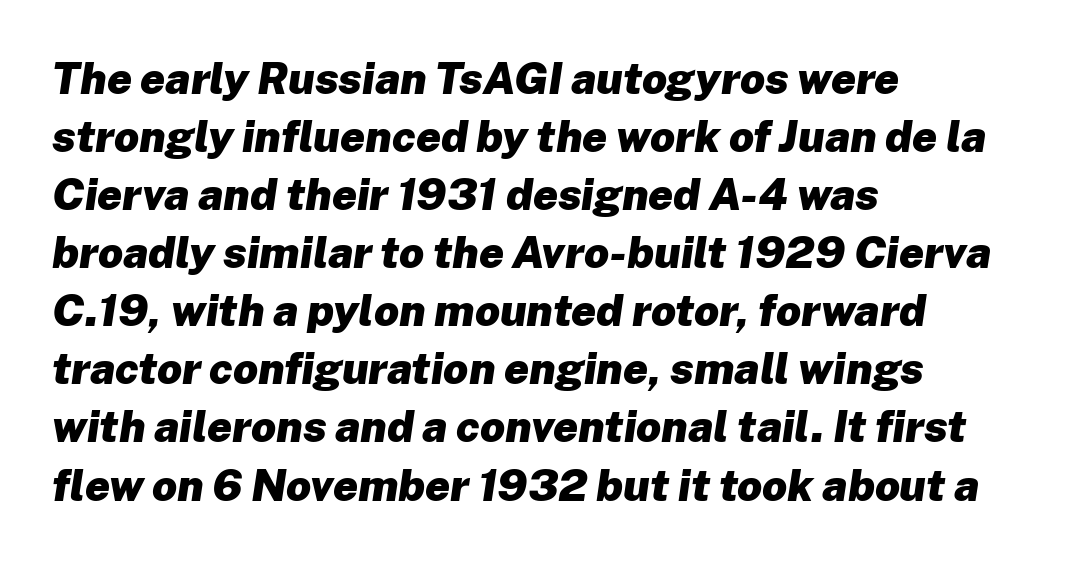
The letterforms sit shoulder to shoulder at normal distance. The passage shown is typed in a proportional face where columns would drift. The typesetting leans heavy: a genuine bold. Compared with typical paragraphs, the rows here are spaced about the same. Rendered with sloped, italic letterforms. Underline: absent.
